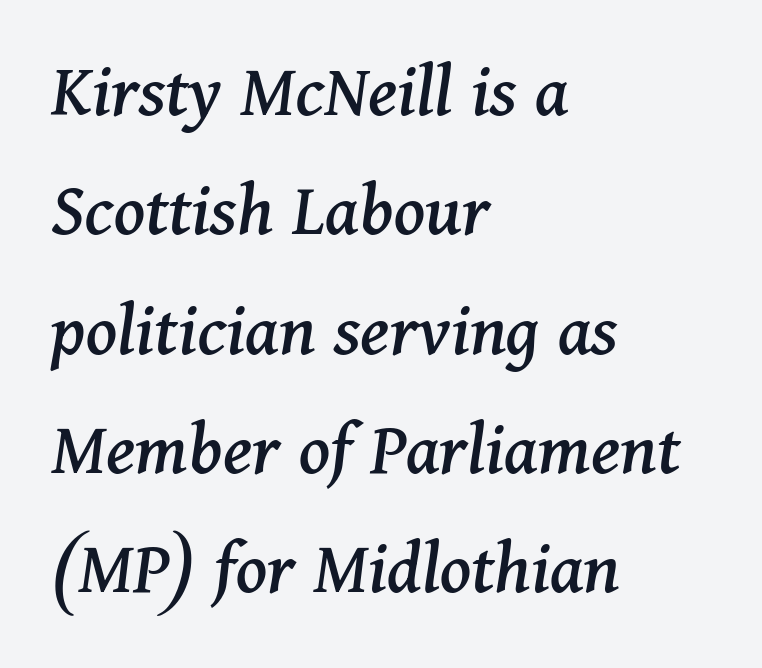
Yep, those are serifs on the letters. A typesetter would call this proportional, since set widths differ per character. Designer's note — italics engaged. Rule under the text: the space is simply empty. The rendering uses a moderate line-height, typical for paragraphs.
